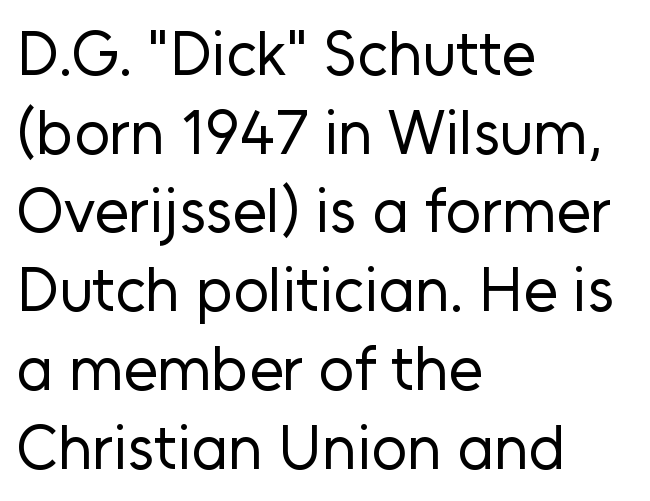
Q: Is the text bold? A: No.
Q: Is the text italic (slanted)? A: No, it is upright.
Q: Is the typeface a serif or a sans-serif typeface? A: Sans-serif.
Q: Is the text underlined? A: No.
Q: How is the paragraph aligned? A: Left-aligned.
Q: Is the spacing between letters normal or unusually wide? A: Normal.
Q: Is the spacing between lines tight, normal or loose? A: Normal.
Q: Width (condensed, normal, or wide)? A: Normal.
Q: Stroke contrast? A: Low.
Q: x-height? A: Medium.
Q: Monospaced? A: No.
